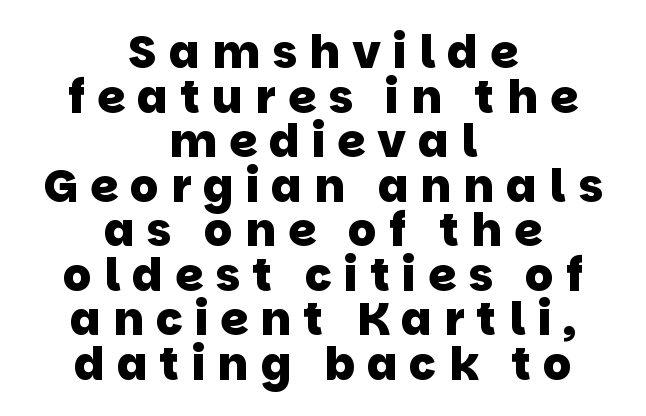
The image shows 45 px heavy sans-serif type; set centered, tight line spacing (0.99x), unusually wide letter spacing (+0.27 em), not underlined; low stroke contrast and a large x-height.
